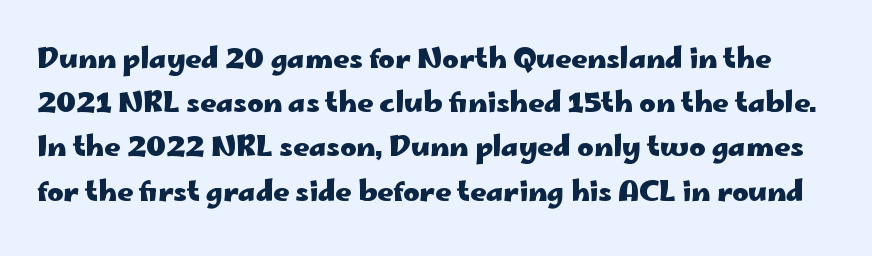
Q: Is the text bold? A: Yes.
Q: Is the text italic (slanted)? A: No, it is upright.
Q: Is the typeface a serif or a sans-serif typeface? A: Sans-serif.
Q: Is the text underlined? A: No.
Q: Is the spacing between letters normal or unusually wide? A: Normal.
Q: Is the spacing between lines tight, normal or loose? A: Normal.
Q: Width (condensed, normal, or wide)? A: Wide.
Q: Stroke contrast? A: Low.
Q: x-height? A: Small.
Q: Monospaced? A: No.
